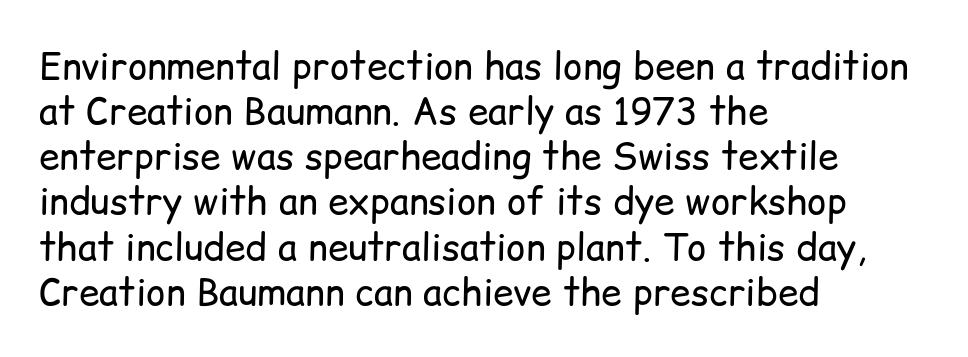
Q: Is the text bold? A: No.
Q: Is the text italic (slanted)? A: No, it is upright.
Q: Is the typeface a serif or a sans-serif typeface? A: Sans-serif.
Q: Is the text underlined? A: No.
Q: How is the paragraph aligned? A: Left-aligned.
Q: Is the spacing between letters normal or unusually wide? A: Normal.
Q: Width (condensed, normal, or wide)? A: Normal.
Q: Stroke contrast? A: Low.
Q: x-height? A: Medium.
Q: Monospaced? A: No.
